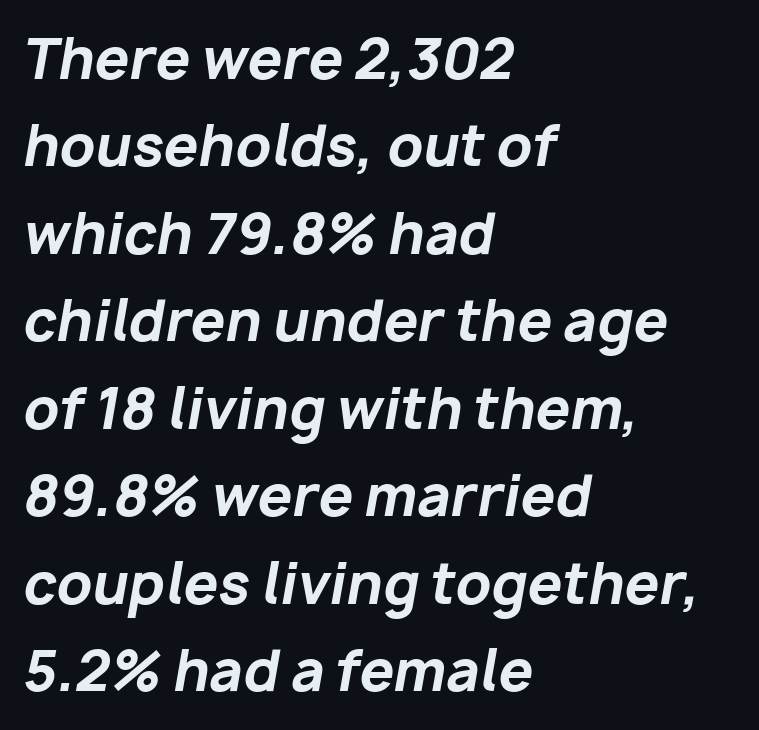
{"italic": "yes", "lean": "right", "slant_degrees": 10, "bold": "yes", "weight": "bold", "width": "normal", "stroke_contrast": "low", "x_height": "medium", "monospaced": "no", "underline": "no", "align": "left", "line_spacing": "normal", "line_spacing_ratio": 1.59, "letter_spacing": "normal", "letter_spacing_em": 0.0, "glyph_px": 55}
